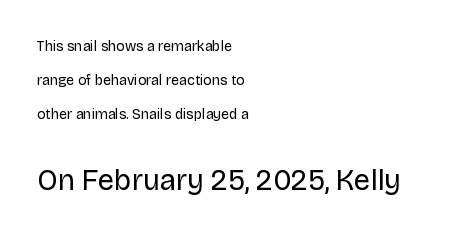
Q: Is the text bold? A: No.
Q: Is the text italic (slanted)? A: No, it is upright.
Q: Is the typeface a serif or a sans-serif typeface? A: Sans-serif.
Q: Is the text underlined? A: No.
Q: How is the paragraph aligned? A: Left-aligned.
Q: Is the spacing between letters normal or unusually wide? A: Normal.
Q: Is the spacing between lines tight, normal or loose? A: Loose.
Q: Which block of text is set in a larger size, the first (top) or the second (bottom)? A: The second (bottom) one.
Q: Width (condensed, normal, or wide)? A: Normal.
Q: Stroke contrast? A: Low.
Q: x-height? A: Large.
Q: Monospaced? A: No.
